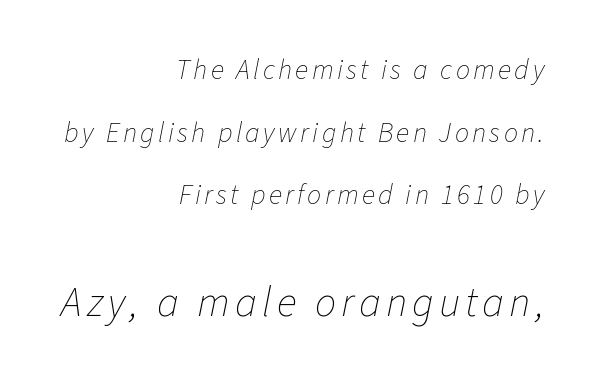
{"italic": "yes", "lean": "right", "slant_degrees": 11, "bold": "no", "weight": "thin", "width": "normal", "stroke_contrast": "low", "x_height": "medium", "monospaced": "no", "underline": "no", "align": "right", "line_spacing": "loose", "line_spacing_ratio": 2.24, "larger_block": "second", "size_ratio": 1.5, "glyph_px": 42}
